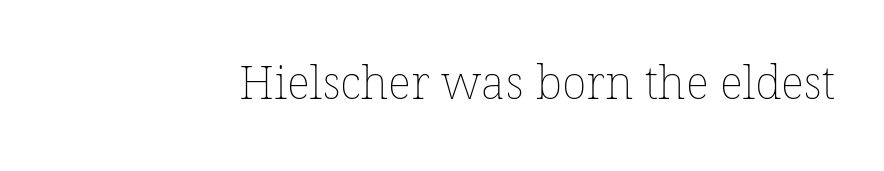
The image shows 46 px thin type; set normal letter spacing, not underlined; low stroke contrast and a medium x-height.
